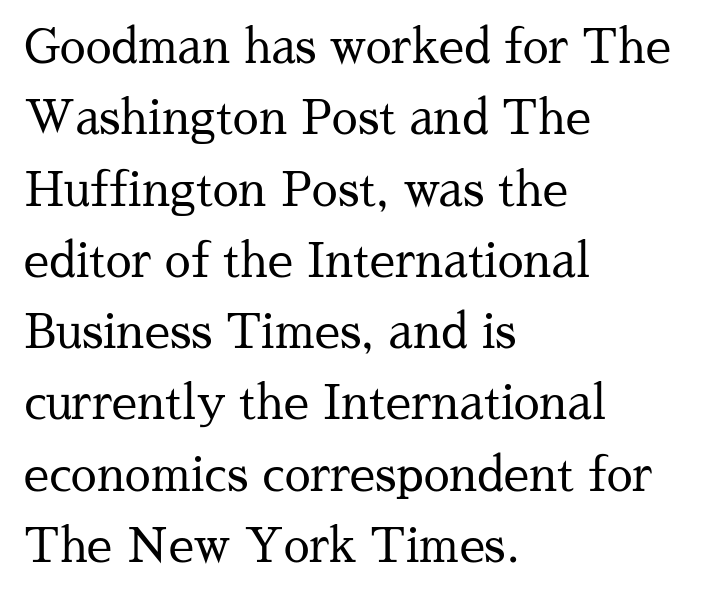
{"serif": "yes", "italic": "no", "bold": "no", "weight": "regular", "width": "normal", "stroke_contrast": "medium", "x_height": "medium", "monospaced": "no", "underline": "no", "align": "left", "line_spacing": "normal", "line_spacing_ratio": 1.55, "letter_spacing": "normal", "letter_spacing_em": 0.0, "glyph_px": 46}
